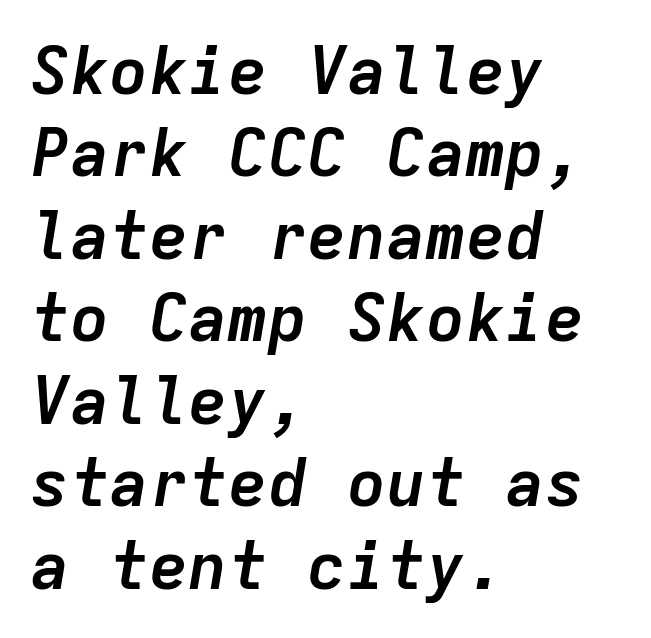
Q: Is the text bold? A: Yes.
Q: Is the text italic (slanted)? A: Yes, it leans right by about 9 degrees.
Q: Is the text underlined? A: No.
Q: How is the paragraph aligned? A: Left-aligned.
Q: Is the spacing between letters normal or unusually wide? A: Normal.
Q: Is the spacing between lines tight, normal or loose? A: Normal.
Q: Width (condensed, normal, or wide)? A: Normal.
Q: Stroke contrast? A: Low.
Q: x-height? A: Medium.
Q: Monospaced? A: Yes.
